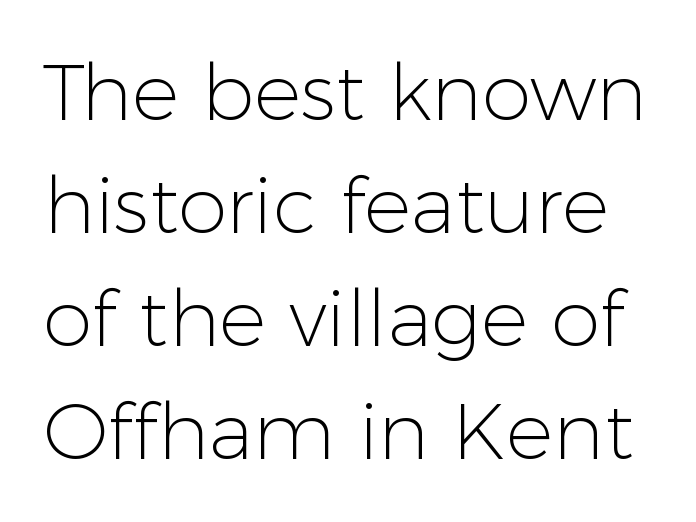
Q: Is the text bold? A: No.
Q: Is the text italic (slanted)? A: No, it is upright.
Q: Is the typeface a serif or a sans-serif typeface? A: Sans-serif.
Q: Is the text underlined? A: No.
Q: Is the spacing between letters normal or unusually wide? A: Normal.
Q: Is the spacing between lines tight, normal or loose? A: Normal.
Q: Width (condensed, normal, or wide)? A: Normal.
Q: Stroke contrast? A: Low.
Q: x-height? A: Medium.
Q: Monospaced? A: No.
